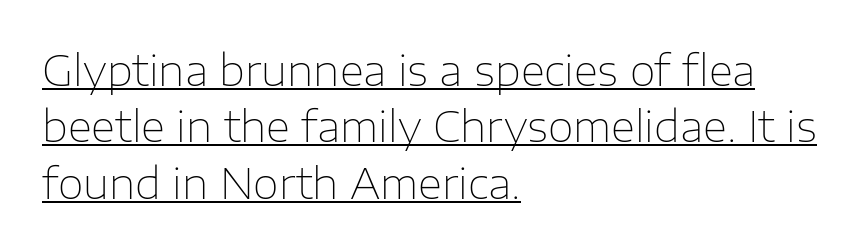
The image shows 42 px thin sans-serif type, upright; set left-aligned, normal line spacing (1.34x), normal letter spacing, underlined; low stroke contrast and a medium x-height.
